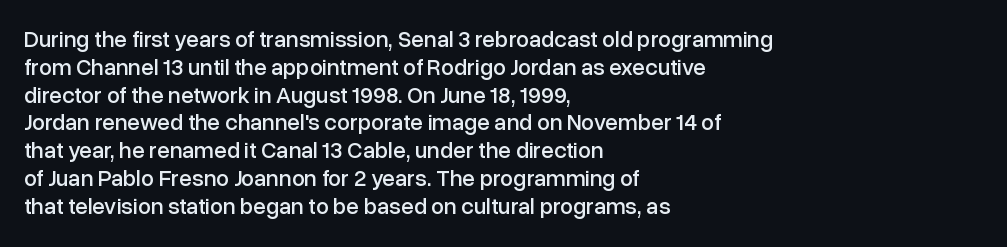
The image shows 23 px text type, upright; set left-aligned, line spacing 1.21x, normal letter spacing, not underlined.
